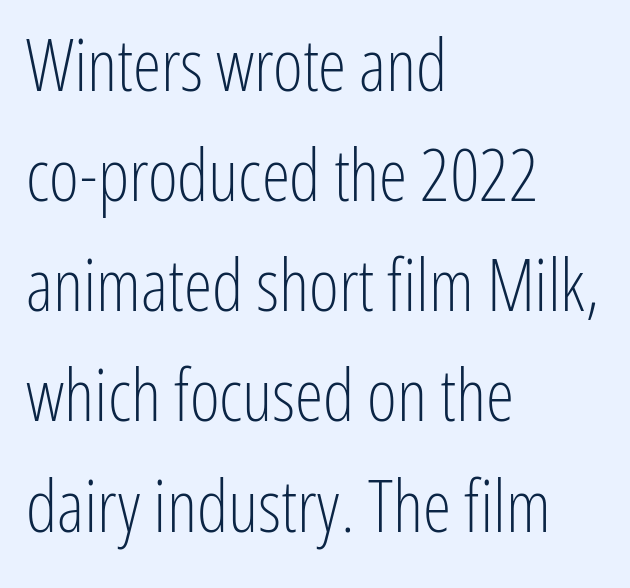
Q: Is the text bold? A: No.
Q: Is the text italic (slanted)? A: No, it is upright.
Q: Is the typeface a serif or a sans-serif typeface? A: Sans-serif.
Q: Is the text underlined? A: No.
Q: How is the paragraph aligned? A: Left-aligned.
Q: Is the spacing between letters normal or unusually wide? A: Normal.
Q: Is the spacing between lines tight, normal or loose? A: Normal.
Q: Width (condensed, normal, or wide)? A: Condensed.
Q: Stroke contrast? A: Low.
Q: x-height? A: Medium.
Q: Monospaced? A: No.
